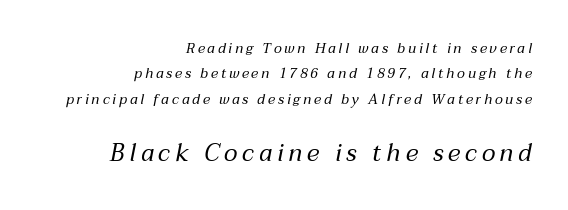
Nothing heavy about these letters — not bold at all. Any mark beneath the type? The region is blank. Which of the two is more prominent by size? The second, at the bottom. The setting favours the right margin, as signatures and pull-quotes sometimes do. These lines were composed using italics. Letter spacing: wide.
